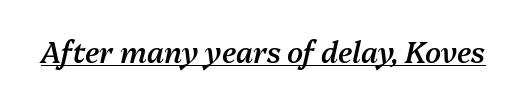
Q: Is the text bold? A: Semi-bold.
Q: Is the text italic (slanted)? A: Yes, it leans right by about 13 degrees.
Q: Is the text underlined? A: Yes.
Q: Is the spacing between letters normal or unusually wide? A: Normal.
Q: Width (condensed, normal, or wide)? A: Normal.
Q: Stroke contrast? A: Medium.
Q: x-height? A: Medium.
Q: Monospaced? A: No.
